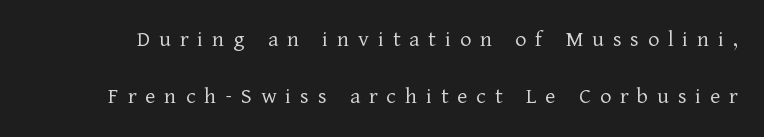
The foot of each line stays bare and open. When letters stand straight like this, we call the style roman or upright. The characters are drawn with everyday or finer stroke widths. Reading down the column, the eye jumps a long way to each next line. Characters follow at a spacing far wider than the type designer built in.
